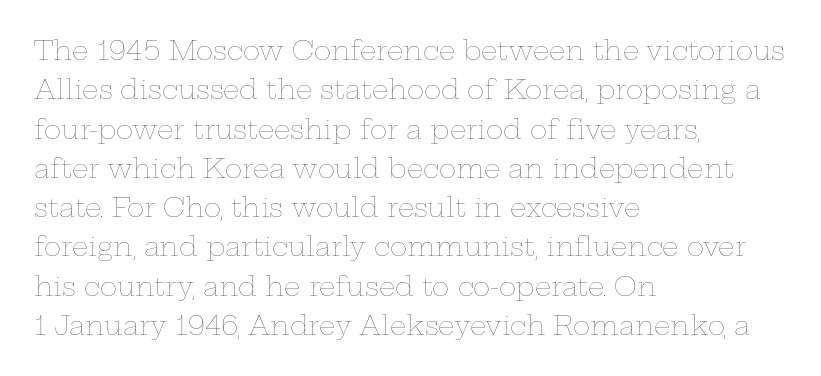
{"italic": "no", "bold": "no", "underline": "no", "align": "left", "line_spacing": "normal", "line_spacing_ratio": 1.51, "letter_spacing": "normal", "letter_spacing_em": 0.0, "glyph_px": 26}
